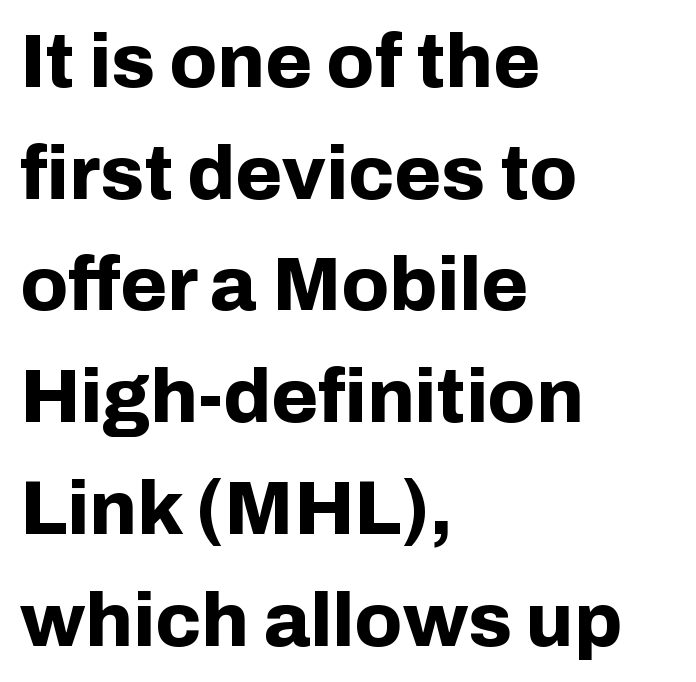
Plain, unruled lines of type. Line spacing here is normal. A full-strength bold gives these letters their thick strokes. Teacher's note: observe the even left margin — that is flush-left alignment. Grotesque or geometric, the face here clearly has no serifs.
